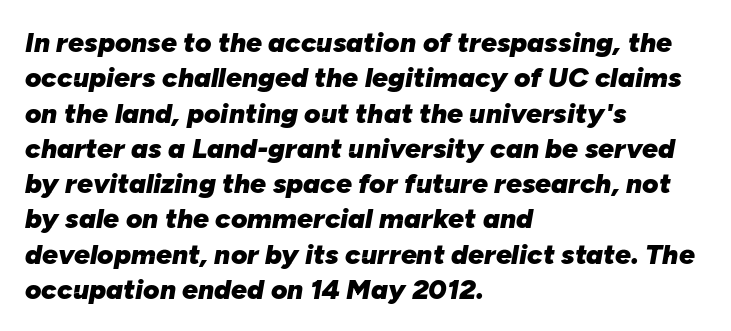
The image shows 28 px heavy type, italic (leaning right); set left-aligned, normal line spacing (1.26x), normal letter spacing, not underlined; low stroke contrast and a medium x-height.
